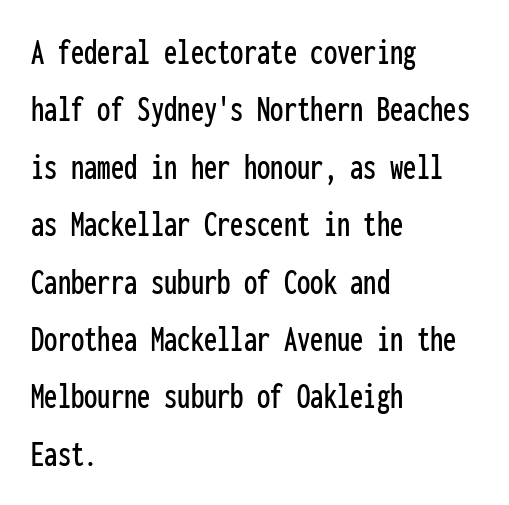
The image shows 38 px condensed sans-serif type, upright, monospaced; set left-aligned, normal line spacing (1.51x), normal letter spacing, not underlined; low stroke contrast and a medium x-height.
